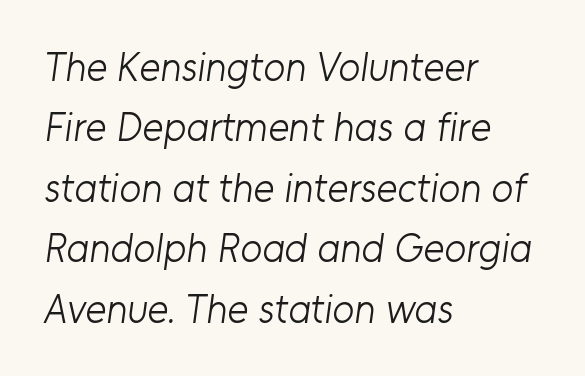
Q: Is the text bold? A: No.
Q: Is the typeface a serif or a sans-serif typeface? A: Sans-serif.
Q: Is the text underlined? A: No.
Q: How is the paragraph aligned? A: Left-aligned.
Q: Is the spacing between letters normal or unusually wide? A: Normal.
Q: Is the spacing between lines tight, normal or loose? A: Normal.
Q: Width (condensed, normal, or wide)? A: Normal.
Q: Stroke contrast? A: Low.
Q: x-height? A: Medium.
Q: Monospaced? A: No.
